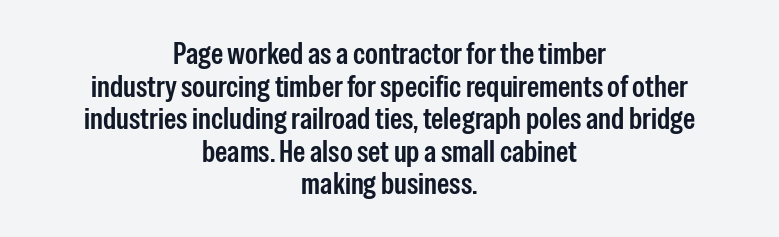
Q: Is the text bold? A: Semi-bold.
Q: Is the text italic (slanted)? A: No, it is upright.
Q: Is the typeface a serif or a sans-serif typeface? A: Sans-serif.
Q: Is the text underlined? A: No.
Q: How is the paragraph aligned? A: Centered.
Q: Is the spacing between letters normal or unusually wide? A: Normal.
Q: Is the spacing between lines tight, normal or loose? A: Tight.
Q: Width (condensed, normal, or wide)? A: Condensed.
Q: Stroke contrast? A: Low.
Q: x-height? A: Medium.
Q: Monospaced? A: No.
